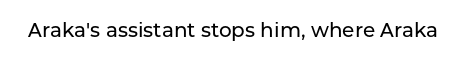
The image shows 20 px text type, upright; set normal letter spacing, not underlined.
